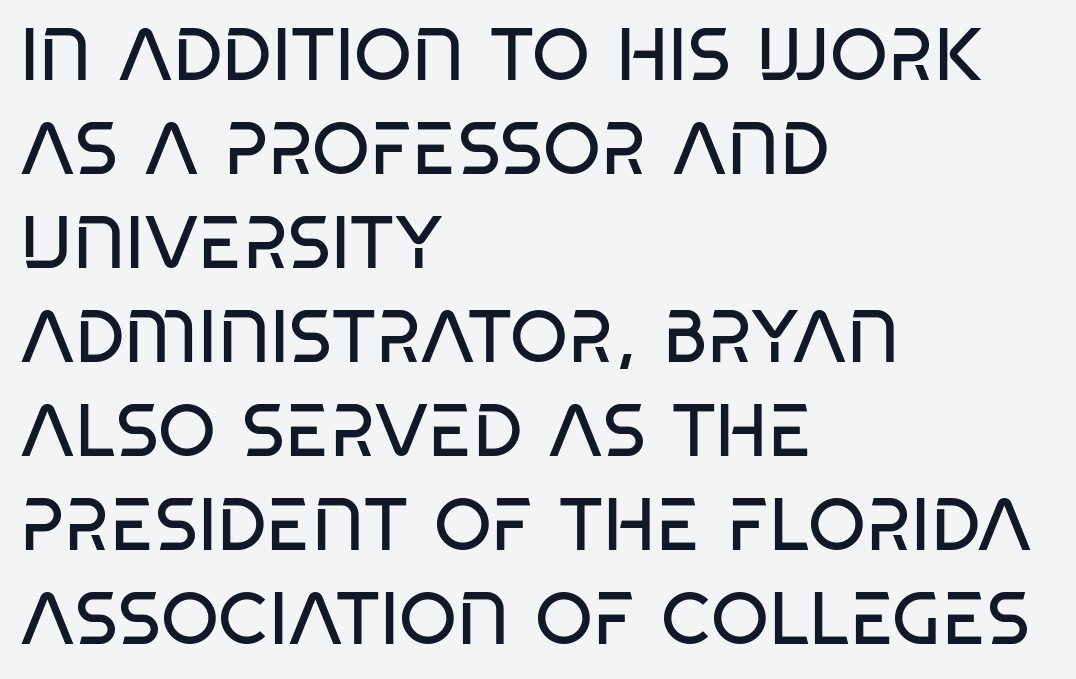
{"serif": "no", "italic": "no", "bold": "no", "weight": "regular", "width": "condensed", "stroke_contrast": "low", "x_height": "large", "monospaced": "no", "underline": "no", "align": "left", "line_spacing": "normal", "line_spacing_ratio": 1.27, "letter_spacing": "normal", "letter_spacing_em": 0.0, "glyph_px": 74}
